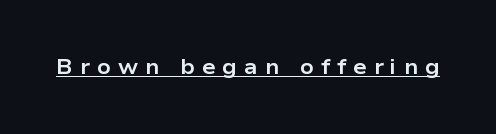
{"italic": "no", "bold": "yes", "underline": "yes", "letter_spacing": "wide", "letter_spacing_em": 0.34, "glyph_px": 21}
